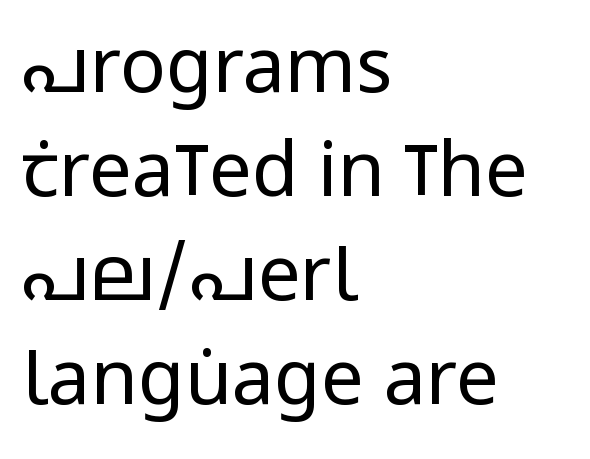
{"serif": "no", "italic": "no", "bold": "no", "weight": "regular", "width": "condensed", "stroke_contrast": "low", "x_height": "large", "monospaced": "no", "underline": "no", "align": "left", "line_spacing": "normal", "line_spacing_ratio": 1.37, "letter_spacing": "normal", "letter_spacing_em": 0.0, "glyph_px": 76}
